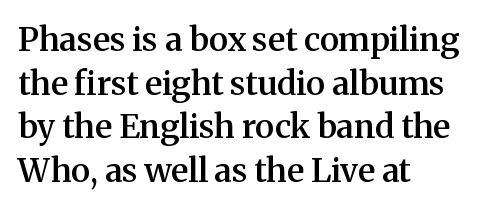
{"serif": "yes", "italic": "no", "bold": "semi", "weight": "semibold", "width": "normal", "stroke_contrast": "medium", "x_height": "medium", "monospaced": "no", "underline": "no", "align": "left", "line_spacing": "normal", "line_spacing_ratio": 1.32, "letter_spacing": "normal", "letter_spacing_em": 0.0, "glyph_px": 33}
